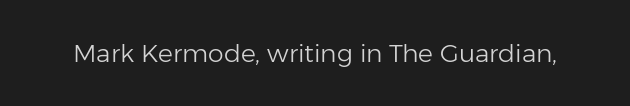
{"italic": "no", "bold": "no", "underline": "no", "letter_spacing": "normal", "letter_spacing_em": 0.0, "glyph_px": 25}
